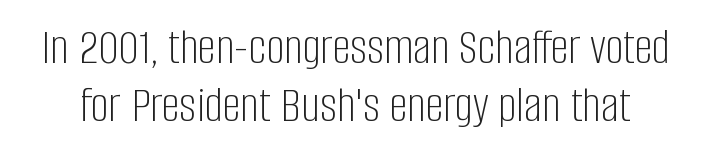
The image shows 51 px light, condensed sans-serif type, upright; set tight line spacing (1.14x), normal letter spacing, not underlined; low stroke contrast and a large x-height.
